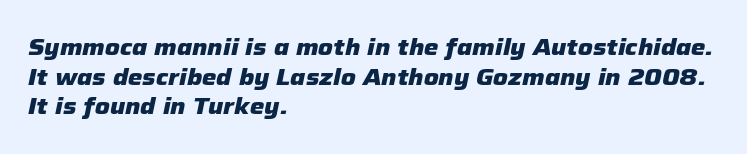
Check under the words: just untouched page. You can tell it's italic because the verticals aren't actually vertical. Caption: multi-line text, flush left, ragged right. Characters follow at the spacing the type designer built in. Every letter is thick-stroked: bold, no question.
